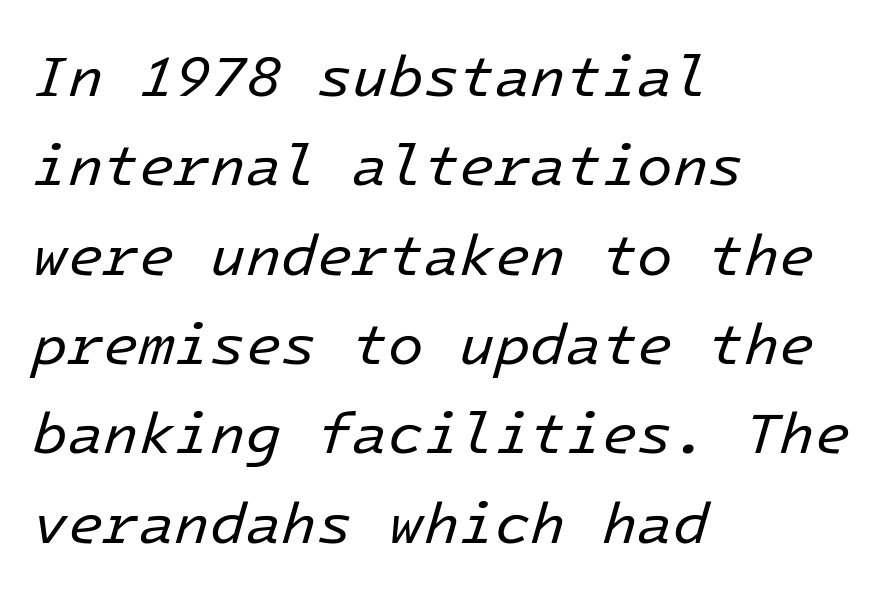
Q: Is the text bold? A: No.
Q: Is the text italic (slanted)? A: Yes, it leans right by about 16 degrees.
Q: Is the text underlined? A: No.
Q: How is the paragraph aligned? A: Left-aligned.
Q: Is the spacing between letters normal or unusually wide? A: Normal.
Q: Is the spacing between lines tight, normal or loose? A: Normal.
Q: Width (condensed, normal, or wide)? A: Normal.
Q: Stroke contrast? A: Low.
Q: x-height? A: Medium.
